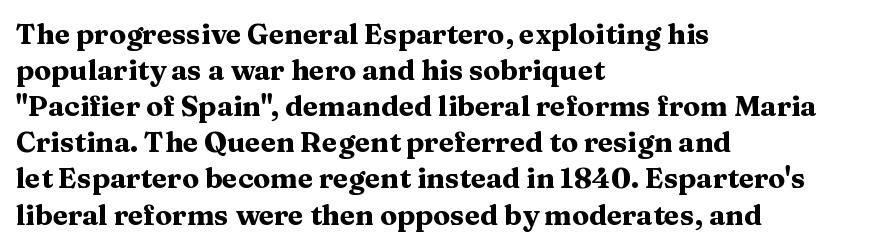
Q: Is the text bold? A: Yes.
Q: Is the text italic (slanted)? A: No, it is upright.
Q: Is the typeface a serif or a sans-serif typeface? A: Serif.
Q: Is the text underlined? A: No.
Q: How is the paragraph aligned? A: Left-aligned.
Q: Is the spacing between letters normal or unusually wide? A: Normal.
Q: Is the spacing between lines tight, normal or loose? A: Normal.
Q: Width (condensed, normal, or wide)? A: Wide.
Q: Stroke contrast? A: Medium.
Q: x-height? A: Medium.
Q: Monospaced? A: No.
